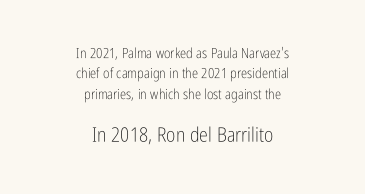
The image shows 20 px text type, upright; set centered, normal line spacing (1.46x), normal letter spacing, not underlined; the second (bottom) block is 1.43x larger.
